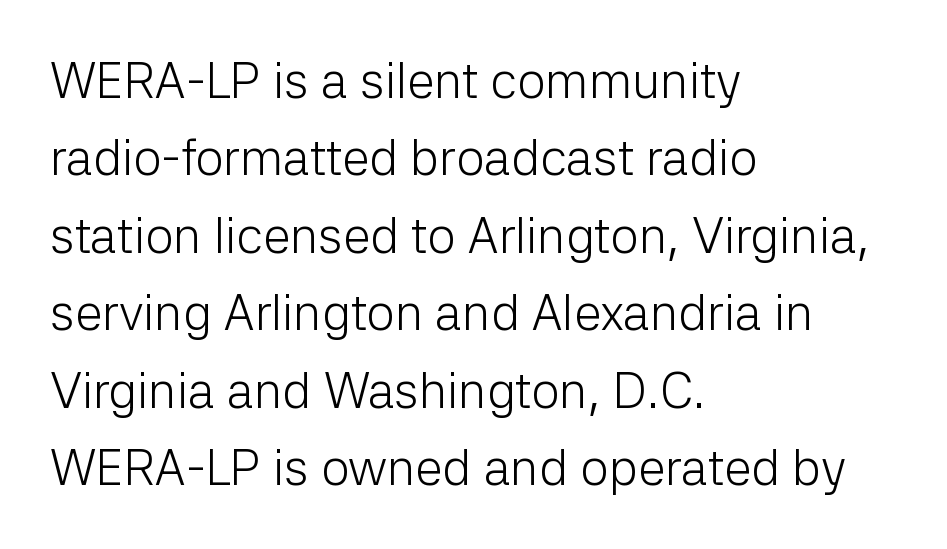
Q: Is the text bold? A: No.
Q: Is the text italic (slanted)? A: No, it is upright.
Q: Is the typeface a serif or a sans-serif typeface? A: Sans-serif.
Q: Is the text underlined? A: No.
Q: How is the paragraph aligned? A: Left-aligned.
Q: Is the spacing between letters normal or unusually wide? A: Normal.
Q: Is the spacing between lines tight, normal or loose? A: Normal.
Q: Width (condensed, normal, or wide)? A: Normal.
Q: Stroke contrast? A: Low.
Q: x-height? A: Medium.
Q: Monospaced? A: No.
